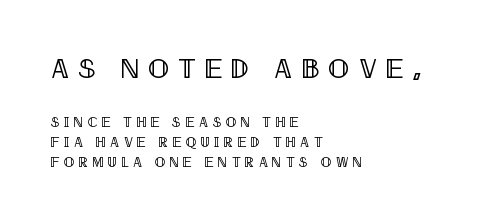
The image shows 28 px condensed type, upright; set left-aligned, normal line spacing (1.42x), unusually wide letter spacing (+0.32 em), not underlined; the first (top) block is 2.0x larger; a large x-height.
